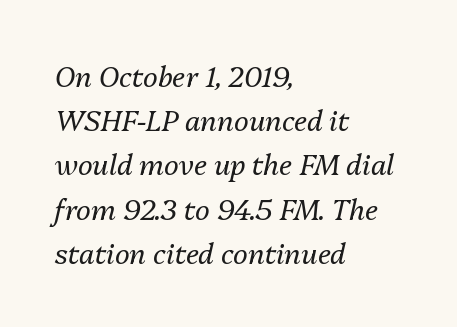
{"italic": "yes", "lean": "right", "slant_degrees": 13, "bold": "no", "weight": "regular", "width": "normal", "stroke_contrast": "medium", "x_height": "medium", "monospaced": "no", "underline": "no", "align": "left", "line_spacing": "normal", "line_spacing_ratio": 1.58, "letter_spacing": "normal", "letter_spacing_em": 0.0, "glyph_px": 28}
